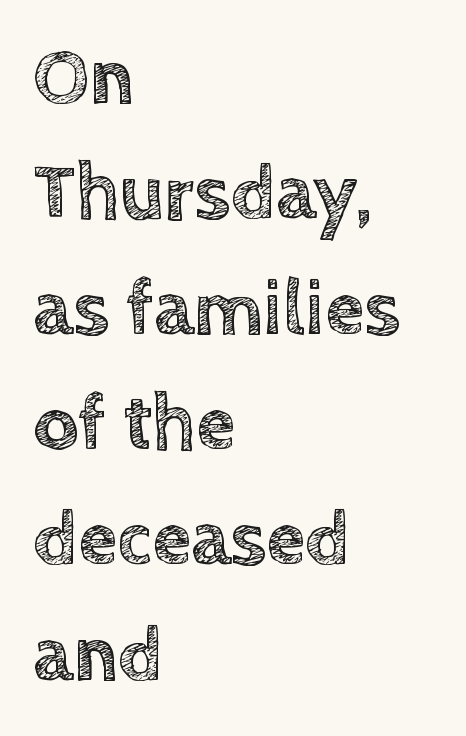
Spacing between characters is what you'd get straight out of the box. Think of a printed novel: that variable character pitch is what you see here. The text block is weighted toward the left margin, trailing off unevenly rightward. Bare-footed words on every line. Style check: upright.
